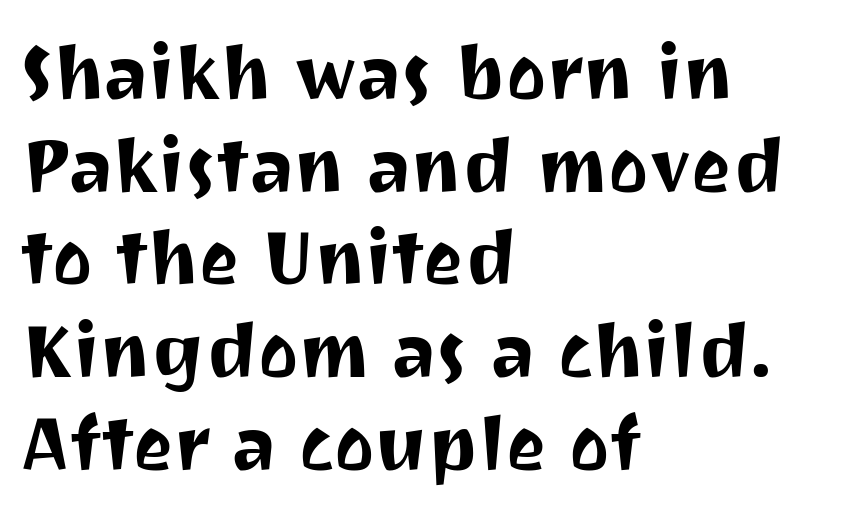
{"serif": "no", "italic": "no", "width": "normal", "stroke_contrast": "medium", "x_height": "medium", "monospaced": "no", "underline": "no", "align": "left", "line_spacing_ratio": 1.22, "letter_spacing": "normal", "letter_spacing_em": 0.0, "glyph_px": 76}
